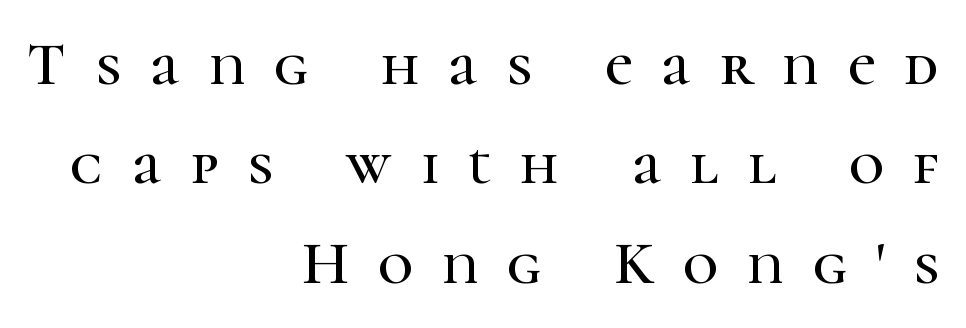
The image shows 61 px serif type, upright; set right-aligned, normal line spacing (1.63x), unusually wide letter spacing (+0.48 em), not underlined; high stroke contrast and a medium x-height.
